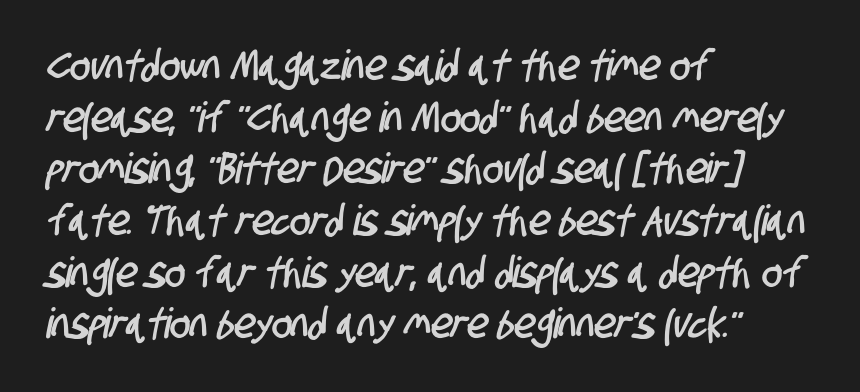
Nothing sits at the stroke ends, so this counts as sans-serif. The passage is arranged the way most books set body copy — flush left. Clear beneath every line of the passage. This sample uses plain, unmodified letter spacing.
